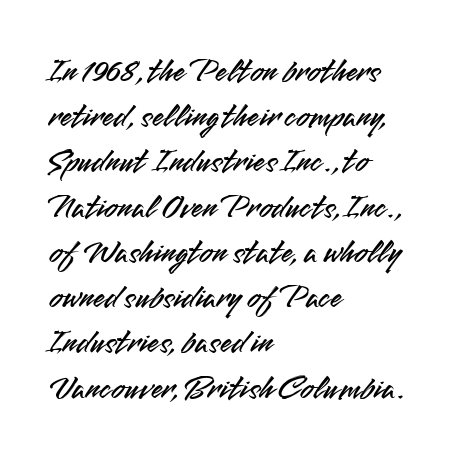
The passage is arranged the way most books set body copy — flush left. Stroke terminals: plain, sans-serif. The letterforms sit shoulder to shoulder at normal distance. Is this a fixed-width face? No — the glyphs have proportional, varying widths.
